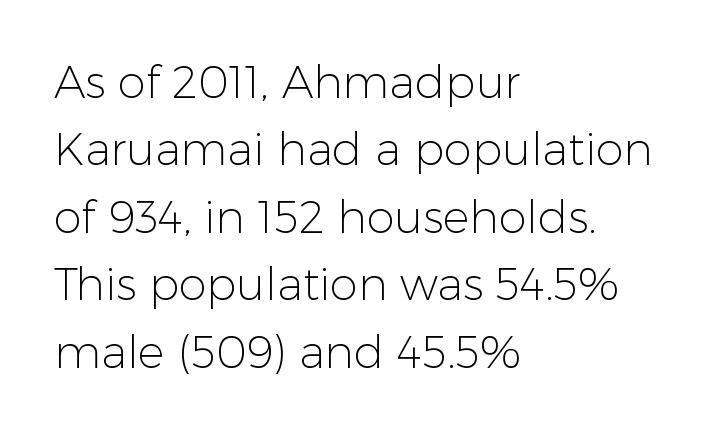
{"serif": "no", "italic": "no", "bold": "no", "weight": "light", "width": "normal", "stroke_contrast": "low", "x_height": "medium", "monospaced": "no", "underline": "no", "align": "left", "line_spacing": "normal", "line_spacing_ratio": 1.5, "letter_spacing": "normal", "letter_spacing_em": 0.0, "glyph_px": 45}
